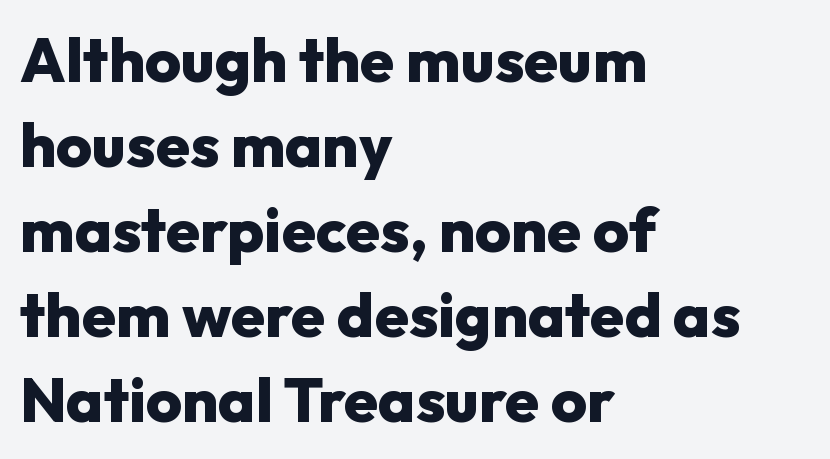
The image shows 62 px heavy sans-serif type, upright; set left-aligned, normal line spacing (1.37x), normal letter spacing, not underlined; low stroke contrast and a medium x-height.
